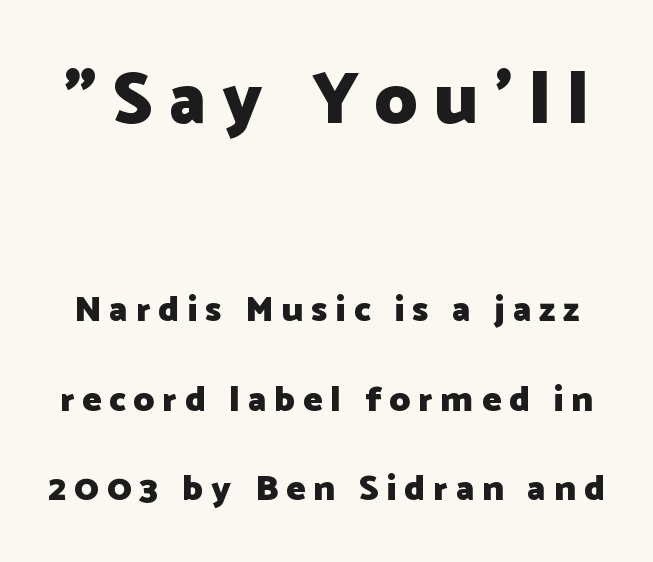
{"serif": "no", "italic": "no", "bold": "yes", "weight": "heavy", "width": "normal", "stroke_contrast": "low", "x_height": "medium", "monospaced": "no", "underline": "no", "line_spacing": "loose", "line_spacing_ratio": 2.48, "letter_spacing": "wide", "letter_spacing_em": 0.22, "larger_block": "first", "size_ratio": 2.03, "glyph_px": 73}
